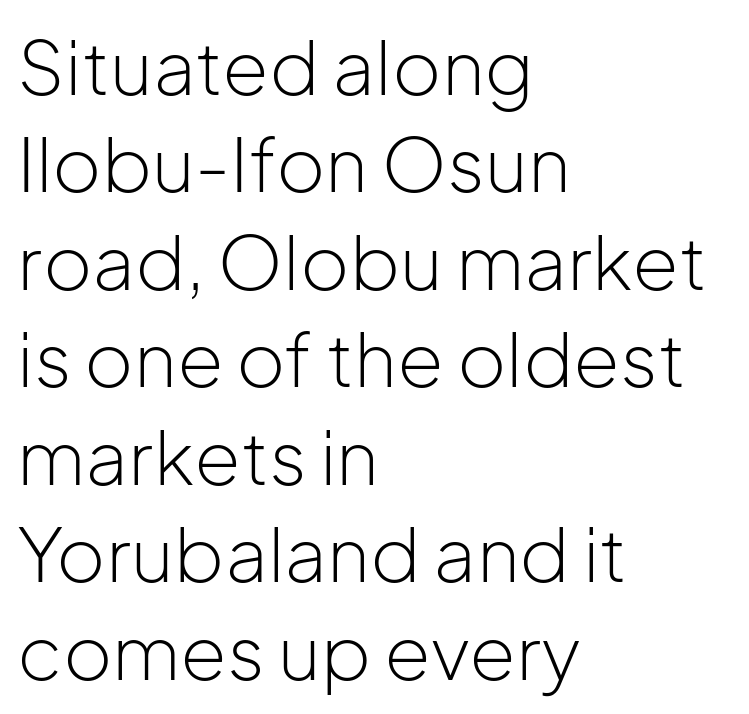
Q: Is the text bold? A: No.
Q: Is the text italic (slanted)? A: No, it is upright.
Q: Is the typeface a serif or a sans-serif typeface? A: Sans-serif.
Q: Is the text underlined? A: No.
Q: How is the paragraph aligned? A: Left-aligned.
Q: Is the spacing between letters normal or unusually wide? A: Normal.
Q: Is the spacing between lines tight, normal or loose? A: Normal.
Q: Width (condensed, normal, or wide)? A: Normal.
Q: Stroke contrast? A: Low.
Q: x-height? A: Medium.
Q: Monospaced? A: No.
